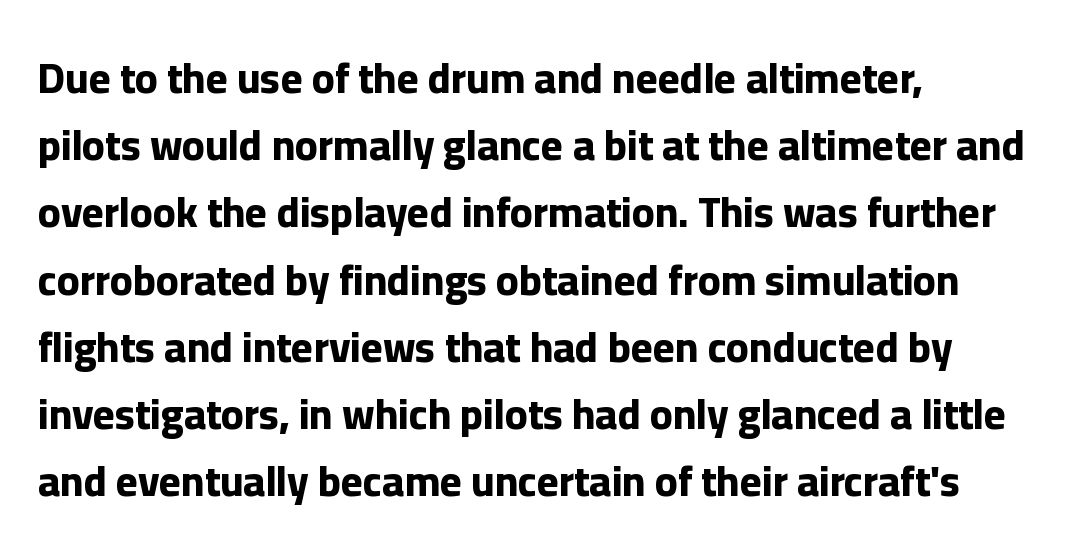
Q: Is the text bold? A: Yes.
Q: Is the text italic (slanted)? A: No, it is upright.
Q: Is the typeface a serif or a sans-serif typeface? A: Sans-serif.
Q: Is the text underlined? A: No.
Q: How is the paragraph aligned? A: Left-aligned.
Q: Is the spacing between letters normal or unusually wide? A: Normal.
Q: Is the spacing between lines tight, normal or loose? A: Normal.
Q: Width (condensed, normal, or wide)? A: Normal.
Q: Stroke contrast? A: Low.
Q: x-height? A: Medium.
Q: Monospaced? A: No.
